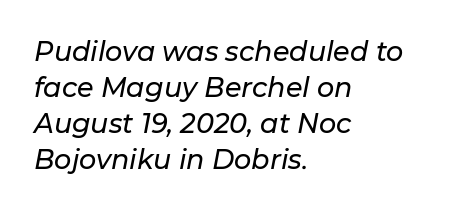
The passage shown is not underscored anywhere. The rendering keeps characters at their native spacing. The rows are spaced the way most documents space them. Short and long lines alike share a common starting point at left. The passage shown leans; its letterforms are oblique.
